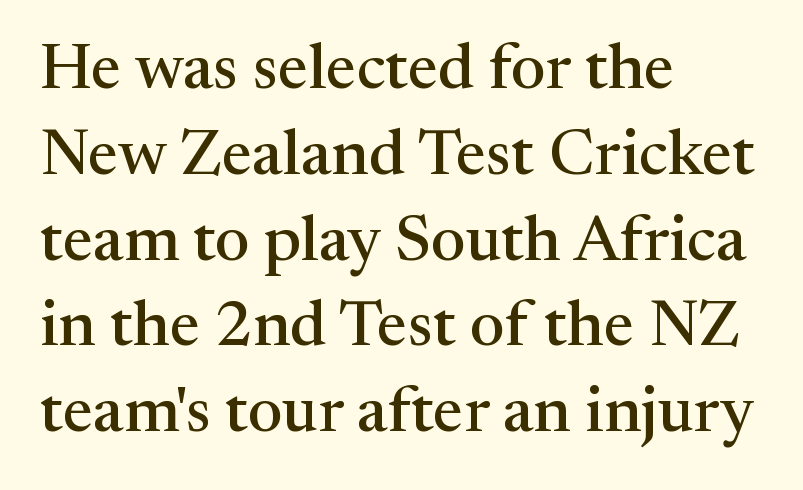
These lines stack with their left ends in a neat column. Note the varied advance widths — an 'i' is clearly narrower than an 'm'. Does the type have serifs? Yes, each stem ends in a small foot. The gap between lines stays unmarked.
